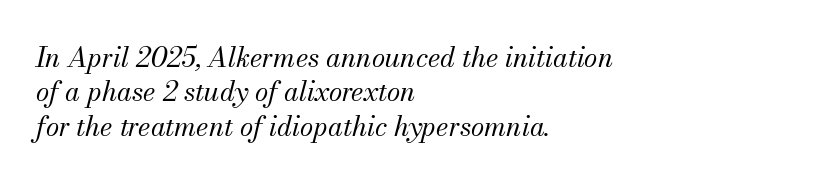
The image shows 27 px text type, italic (leaning right); set left-aligned, normal line spacing (1.27x), normal letter spacing, not underlined.
